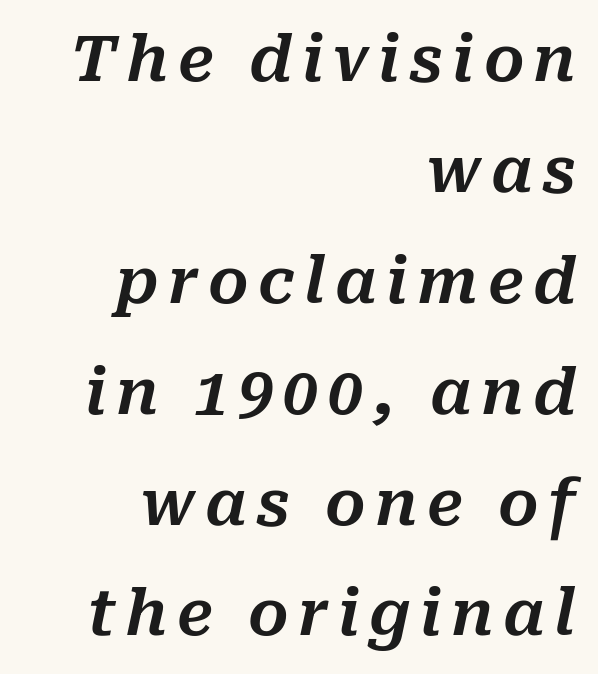
The font's italic variant was chosen for this text. These lines are rendered in a variable-pitch font. The typesetter chose a ragged-left arrangement here. Glance below the letters and you will spot only blank space.
